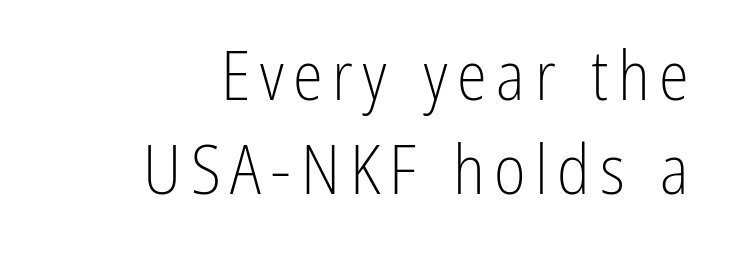
{"serif": "no", "italic": "no", "bold": "no", "weight": "light", "width": "condensed", "stroke_contrast": "low", "x_height": "medium", "monospaced": "no", "underline": "no", "align": "right", "line_spacing": "normal", "line_spacing_ratio": 1.38, "glyph_px": 68}
